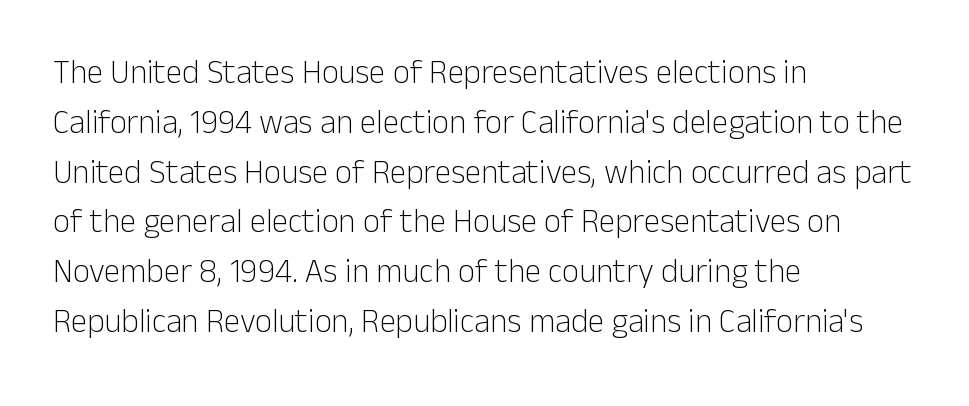
The image shows 33 px light sans-serif type, upright; set left-aligned, normal line spacing (1.51x), normal letter spacing, not underlined; low stroke contrast and a medium x-height.
